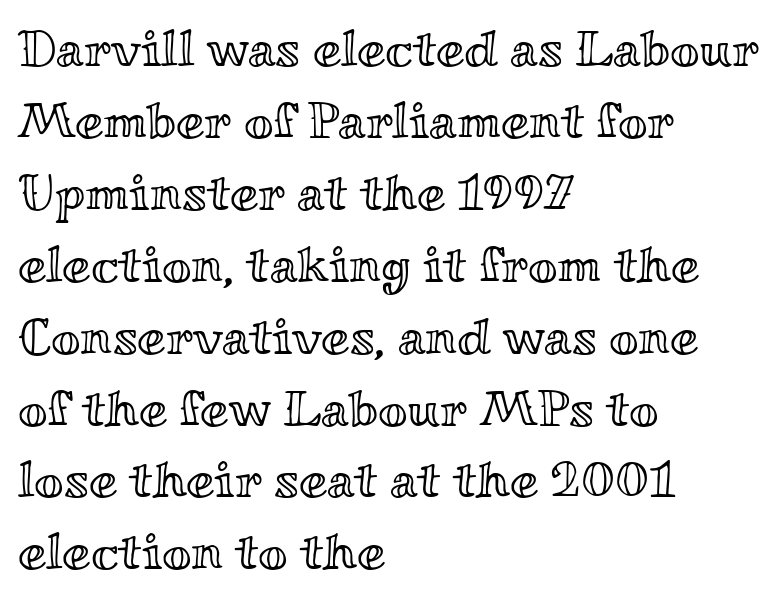
The passage shown is typed in a proportional face where columns would drift. This rendering leaves character spacing at its baseline value. The paragraph has a hard left edge and a soft right edge. Is there much room between lines? A standard amount, neither cramped nor airy. Anything drawn beneath the words? Only blank space. Designer's note — italics off, roman on.
